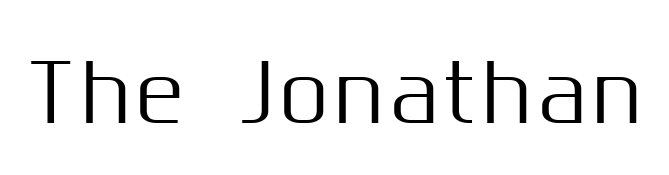
The image shows 78 px sans-serif type, upright; set not underlined; medium stroke contrast and a medium x-height.
